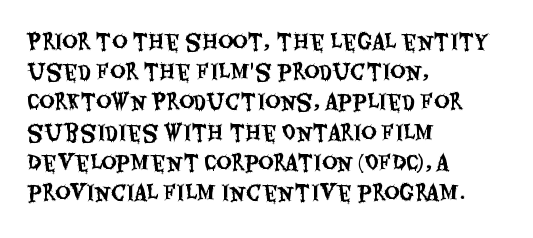
Q: Is the text italic (slanted)? A: No, it is upright.
Q: Is the text underlined? A: No.
Q: How is the paragraph aligned? A: Left-aligned.
Q: Is the spacing between letters normal or unusually wide? A: Normal.
Q: Is the spacing between lines tight, normal or loose? A: Normal.
